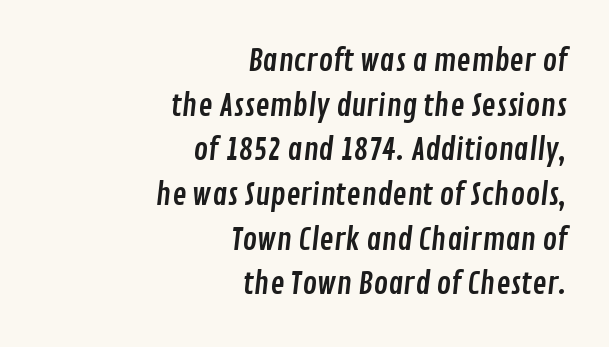
Here the designer chose a conventional face with non-uniform glyph widths. The specimen omits any rule beneath the text block's lines. I'd call this a sans setting — the letters go barefoot. The compositor pushed each line to the right boundary.
